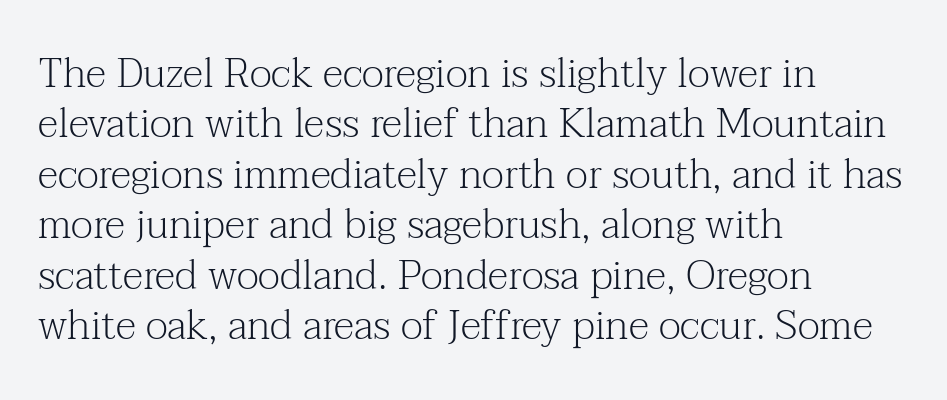
The passage shown is typed in a proportional face where columns would drift. Letters rest on an invisible, unmarked baseline. Notice how the stems are strictly vertical — no italics here. A quiet, ordinary-to-light weight characterises the typeface. Short and long lines alike share a common starting point at left. Characters follow at the spacing the type designer built in.
